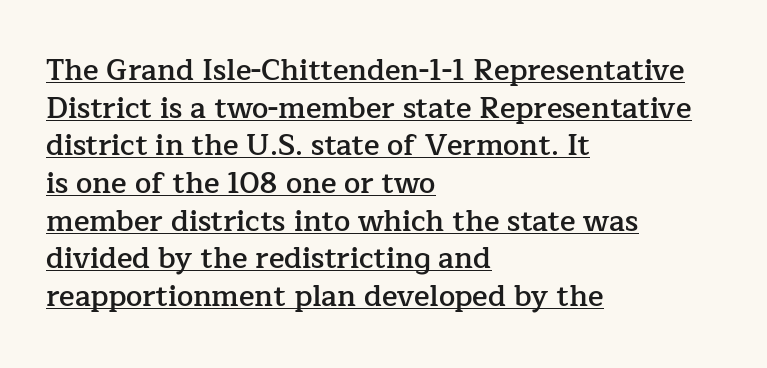
{"serif": "yes", "italic": "no", "bold": "semi", "weight": "semibold", "width": "normal", "stroke_contrast": "low", "x_height": "medium", "monospaced": "no", "underline": "yes", "align": "left", "line_spacing": "normal", "line_spacing_ratio": 1.3, "letter_spacing": "normal", "letter_spacing_em": 0.0, "glyph_px": 29}
